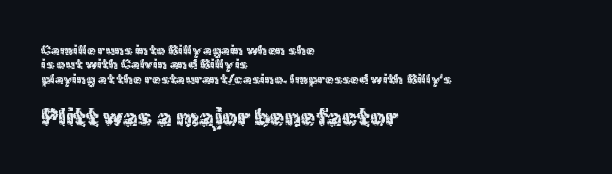
The image shows 24 px text type, upright; set left-aligned, tight line spacing (1.02x), normal letter spacing, not underlined; the second (bottom) block is 1.71x larger.
